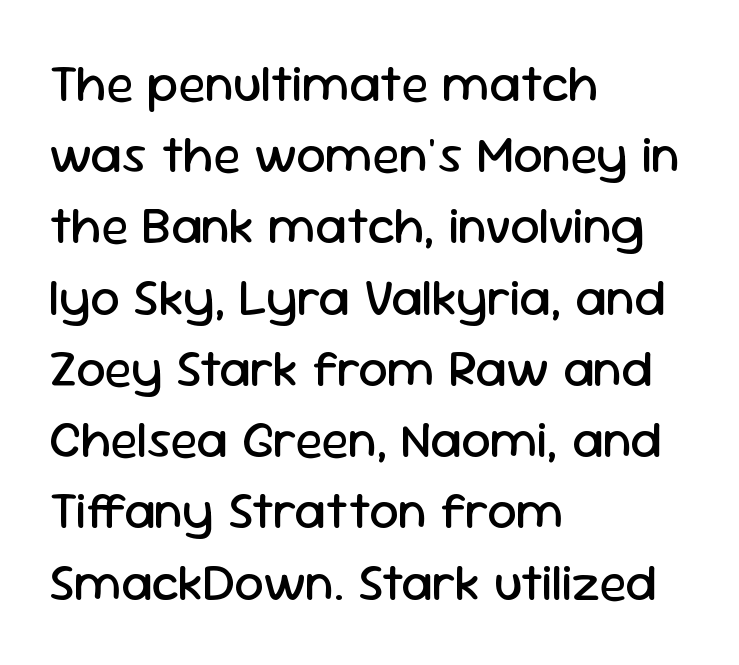
{"serif": "no", "italic": "no", "bold": "no", "weight": "regular", "width": "normal", "stroke_contrast": "low", "x_height": "medium", "monospaced": "no", "underline": "no", "align": "left", "line_spacing": "normal", "line_spacing_ratio": 1.37, "letter_spacing": "normal", "letter_spacing_em": 0.0, "glyph_px": 52}
